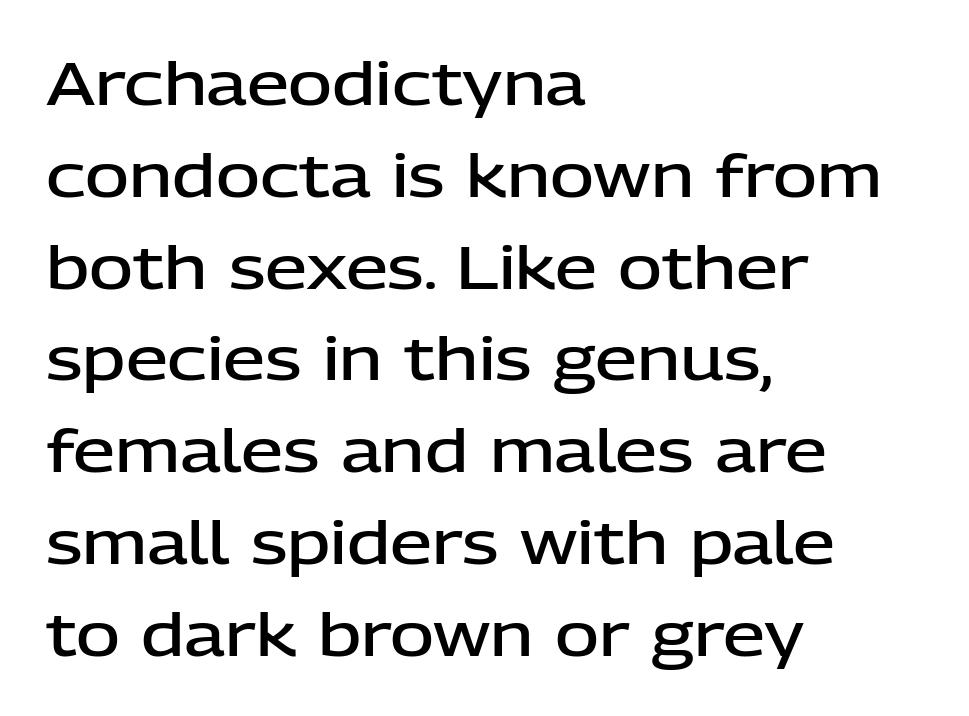
The image shows 60 px semibold sans-serif type, upright; set left-aligned, normal line spacing (1.53x), normal letter spacing, not underlined; low stroke contrast and a medium x-height.
